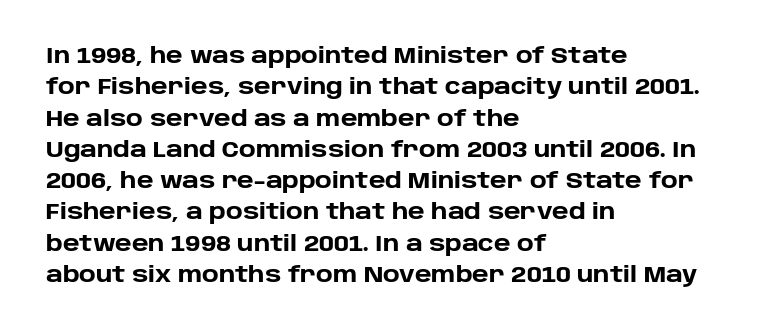
Q: Is the text bold? A: Yes.
Q: Is the text italic (slanted)? A: No, it is upright.
Q: Is the text underlined? A: No.
Q: How is the paragraph aligned? A: Left-aligned.
Q: Is the spacing between letters normal or unusually wide? A: Normal.
Q: Is the spacing between lines tight, normal or loose? A: Normal.
